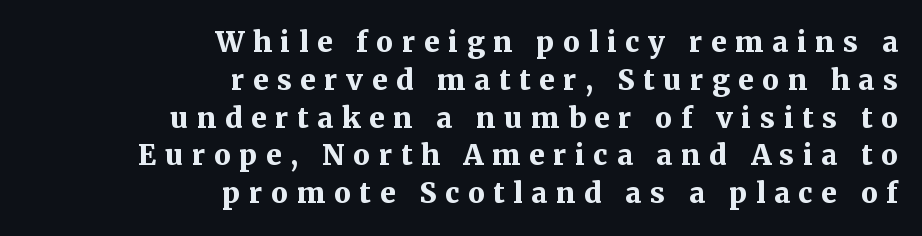
{"serif": "yes", "italic": "no", "bold": "yes", "weight": "bold", "width": "normal", "stroke_contrast": "medium", "x_height": "medium", "monospaced": "no", "underline": "no", "align": "right", "line_spacing": "normal", "line_spacing_ratio": 1.35, "letter_spacing": "wide", "letter_spacing_em": 0.31, "glyph_px": 28}
